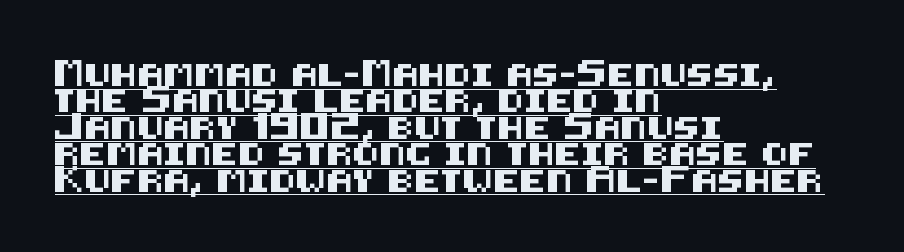
Q: Is the text italic (slanted)? A: No, it is upright.
Q: Is the text underlined? A: Yes.
Q: How is the paragraph aligned? A: Left-aligned.
Q: Is the spacing between letters normal or unusually wide? A: Normal.
